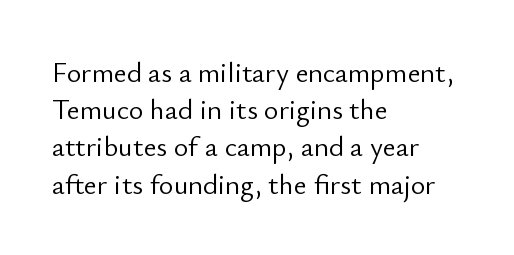
Q: Is the text bold? A: No.
Q: Is the text italic (slanted)? A: No, it is upright.
Q: Is the typeface a serif or a sans-serif typeface? A: Sans-serif.
Q: Is the text underlined? A: No.
Q: How is the paragraph aligned? A: Left-aligned.
Q: Is the spacing between letters normal or unusually wide? A: Normal.
Q: Is the spacing between lines tight, normal or loose? A: Normal.
Q: Width (condensed, normal, or wide)? A: Normal.
Q: Stroke contrast? A: Low.
Q: x-height? A: Small.
Q: Monospaced? A: No.
